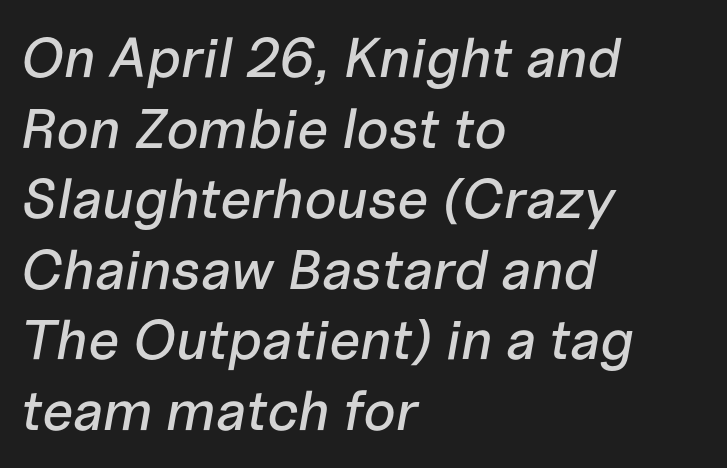
Q: Is the text italic (slanted)? A: Yes, it leans right by about 10 degrees.
Q: Is the text underlined? A: No.
Q: How is the paragraph aligned? A: Left-aligned.
Q: Is the spacing between letters normal or unusually wide? A: Normal.
Q: Is the spacing between lines tight, normal or loose? A: Normal.
Q: Width (condensed, normal, or wide)? A: Normal.
Q: Stroke contrast? A: Low.
Q: x-height? A: Medium.
Q: Monospaced? A: No.
